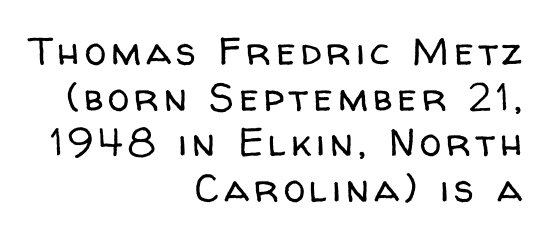
{"serif": "no", "italic": "no", "bold": "no", "weight": "regular", "width": "normal", "stroke_contrast": "low", "x_height": "medium", "monospaced": "no", "underline": "no", "align": "right", "line_spacing_ratio": 1.17, "glyph_px": 39}
